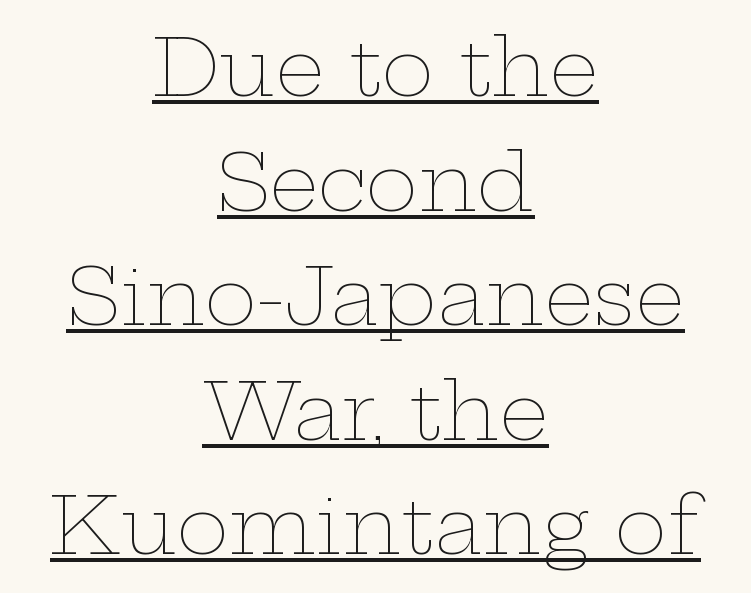
The image shows 79 px thin, wide type, upright; set centered, normal line spacing (1.45x), normal letter spacing, underlined; low stroke contrast and a medium x-height.
